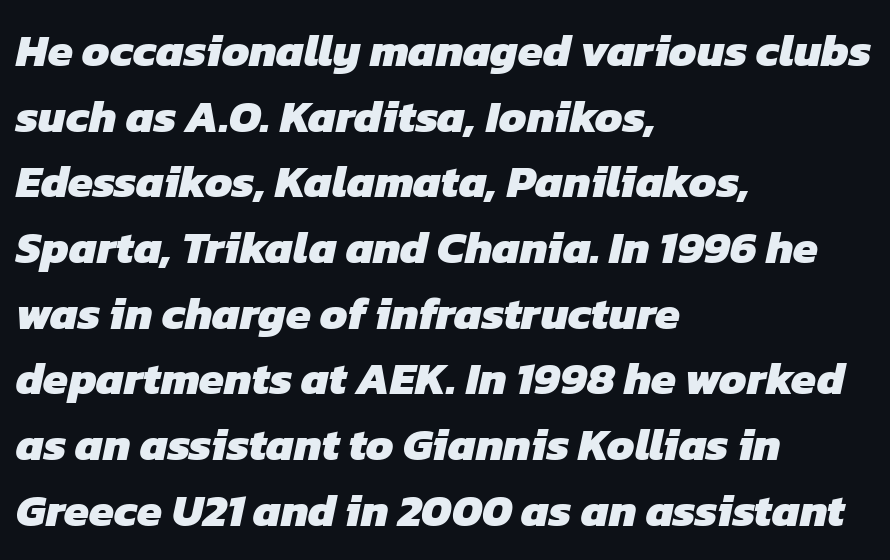
The image shows 45 px heavy sans-serif type; set left-aligned, normal line spacing (1.46x), normal letter spacing, not underlined; low stroke contrast and a medium x-height.
